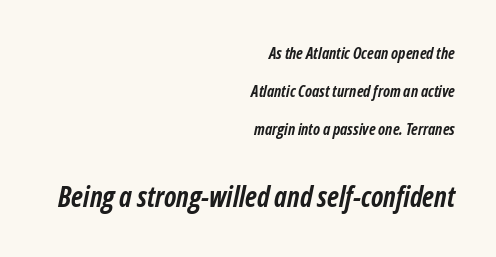
The image shows 28 px semibold, condensed type, italic (leaning right); set right-aligned, loose line spacing (2.36x), normal letter spacing, not underlined; the second (bottom) block is 1.75x larger; low stroke contrast and a medium x-height.
